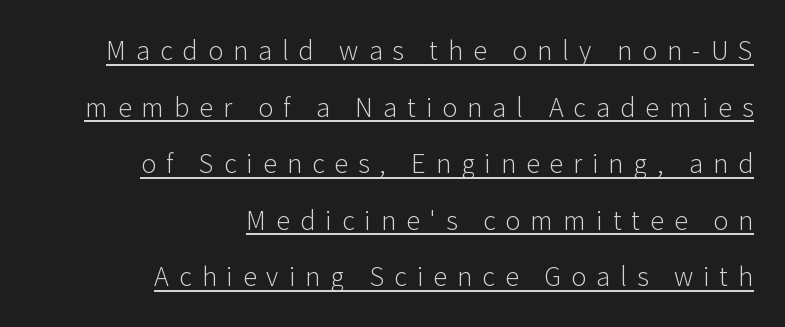
Someone cranked the tracking dial way up on this one. Stroke thickness stays within the range of a standard reading face or lighter. The line-height multiplier appears high, well above default. A sans-serif font was chosen for this passage. The letters advance in unequal steps, a hallmark of proportional type. The specimen reads as upright at a glance.
